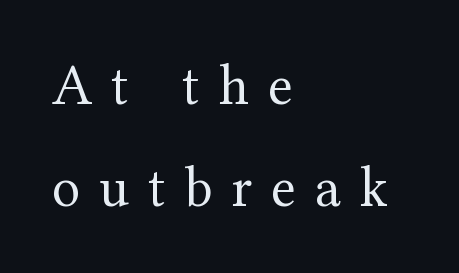
Characters remain perfectly vertical along every line. Tracking value appears strongly positive — letters spread wide. Yep, those are serifs on the letters. Caption: multi-line text, flush left, ragged right.
